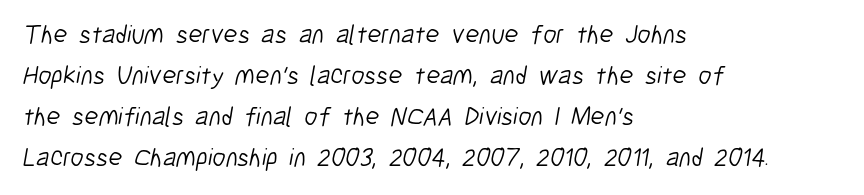
{"bold": "no", "underline": "no", "align": "left", "line_spacing": "normal", "line_spacing_ratio": 1.58, "letter_spacing": "normal", "letter_spacing_em": 0.0, "glyph_px": 26}
